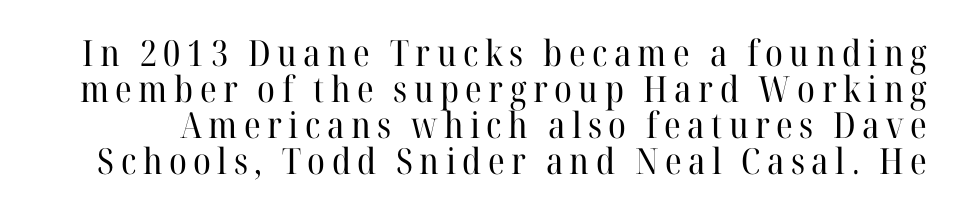
{"serif": "yes", "italic": "no", "bold": "no", "weight": "regular", "width": "normal", "stroke_contrast": "high", "x_height": "medium", "monospaced": "no", "underline": "no", "line_spacing": "tight", "line_spacing_ratio": 1.0, "glyph_px": 36}
